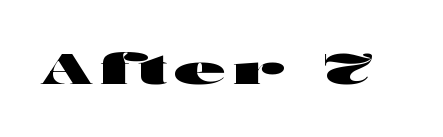
The image shows 42 px heavy, wide sans-serif type, upright; set not underlined; high stroke contrast and a medium x-height.
